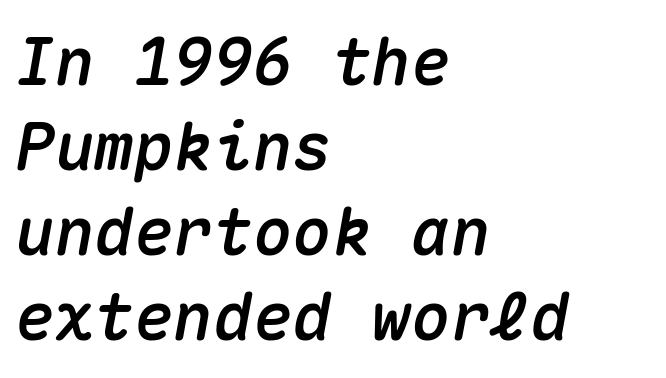
The image shows 66 px text type, italic (leaning right), monospaced; set left-aligned, normal line spacing (1.29x), normal letter spacing, not underlined; medium stroke contrast and a medium x-height.
